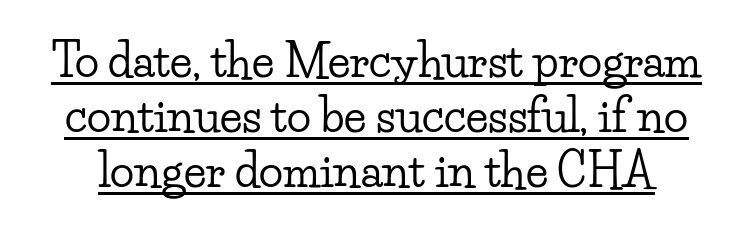
Q: Is the text italic (slanted)? A: No, it is upright.
Q: Is the typeface a serif or a sans-serif typeface? A: Serif.
Q: Is the text underlined? A: Yes.
Q: Is the spacing between letters normal or unusually wide? A: Normal.
Q: Width (condensed, normal, or wide)? A: Wide.
Q: Stroke contrast? A: Low.
Q: x-height? A: Small.
Q: Monospaced? A: No.
